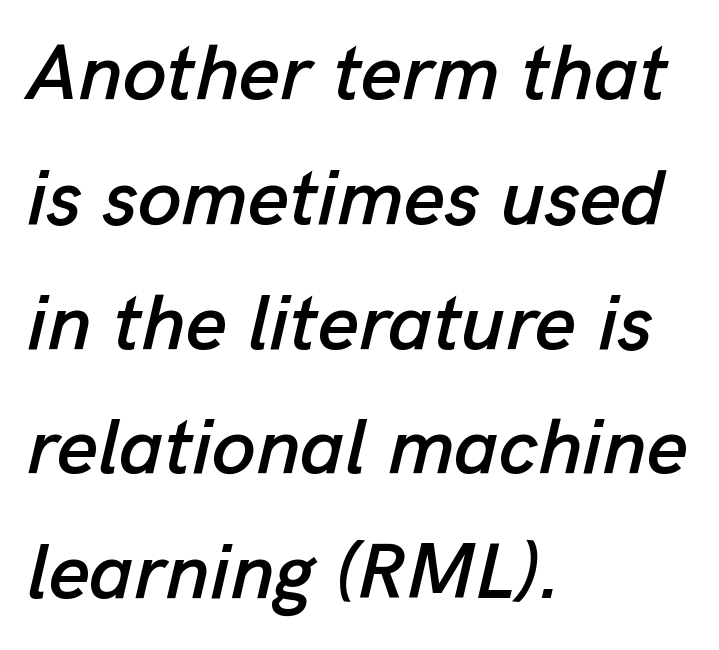
{"italic": "yes", "lean": "right", "slant_degrees": 13, "width": "normal", "stroke_contrast": "low", "x_height": "medium", "monospaced": "no", "underline": "no", "align": "left", "line_spacing": "normal", "line_spacing_ratio": 1.58, "letter_spacing": "normal", "letter_spacing_em": 0.0, "glyph_px": 79}
